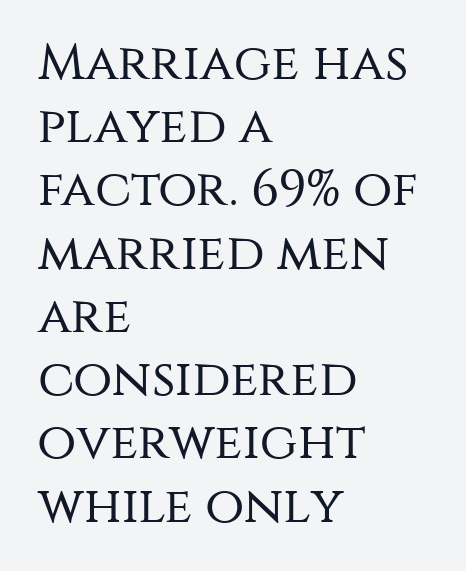
The image shows 51 px regular-weight sans-serif type, upright; set left-aligned, line spacing 1.24x, normal letter spacing, not underlined; medium stroke contrast and a large x-height.
